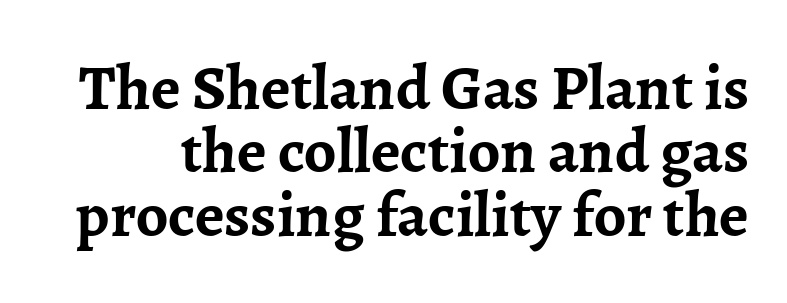
Q: Is the text bold? A: Yes.
Q: Is the text italic (slanted)? A: No, it is upright.
Q: Is the typeface a serif or a sans-serif typeface? A: Serif.
Q: Is the text underlined? A: No.
Q: Is the spacing between letters normal or unusually wide? A: Normal.
Q: Is the spacing between lines tight, normal or loose? A: Tight.
Q: Width (condensed, normal, or wide)? A: Normal.
Q: Stroke contrast? A: Low.
Q: x-height? A: Medium.
Q: Monospaced? A: No.
